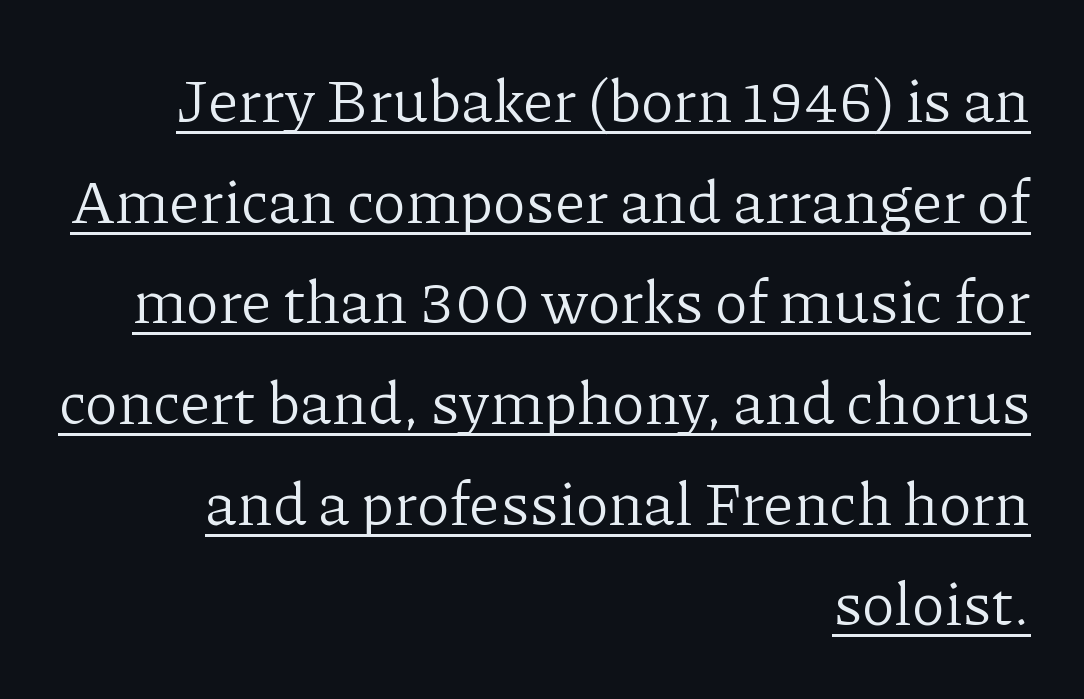
{"serif": "yes", "italic": "no", "bold": "no", "weight": "light", "width": "normal", "stroke_contrast": "low", "x_height": "medium", "monospaced": "no", "underline": "yes", "align": "right", "line_spacing": "normal", "line_spacing_ratio": 1.65, "letter_spacing": "normal", "letter_spacing_em": 0.0, "glyph_px": 61}
